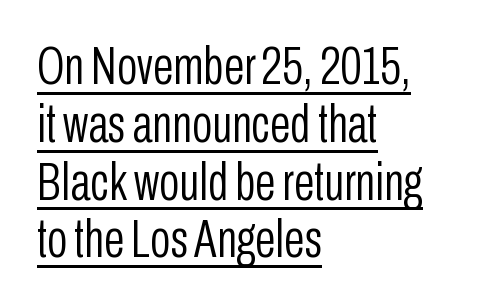
The image shows 53 px light, condensed sans-serif type, upright; set left-aligned, tight line spacing (1.09x), normal letter spacing, underlined; low stroke contrast and a medium x-height.
